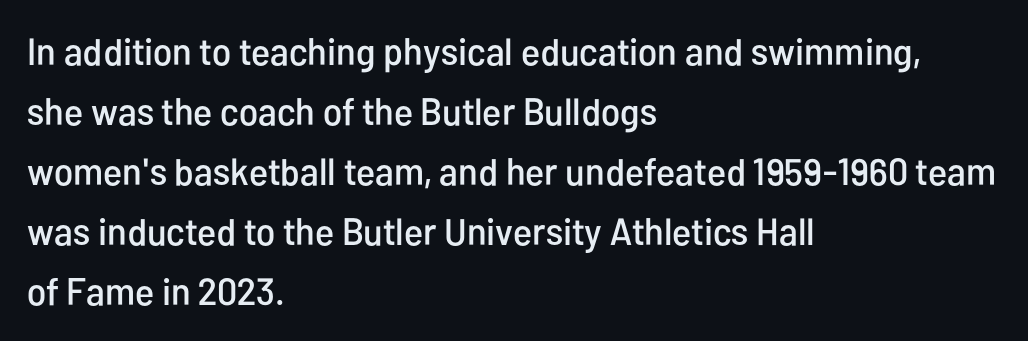
The image shows 38 px condensed sans-serif type, upright; set left-aligned, normal line spacing (1.58x), normal letter spacing, not underlined; low stroke contrast and a medium x-height.
